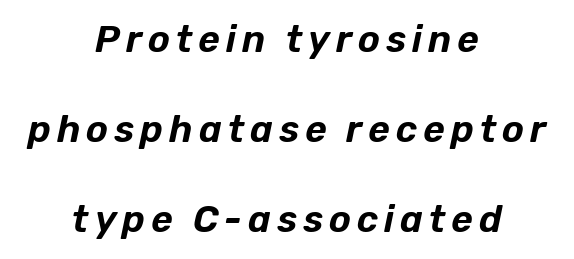
Q: Is the text italic (slanted)? A: Yes, it leans right by about 12 degrees.
Q: Is the text underlined? A: No.
Q: How is the paragraph aligned? A: Centered.
Q: Is the spacing between lines tight, normal or loose? A: Loose.
Q: Width (condensed, normal, or wide)? A: Normal.
Q: Stroke contrast? A: Low.
Q: x-height? A: Medium.
Q: Monospaced? A: No.
